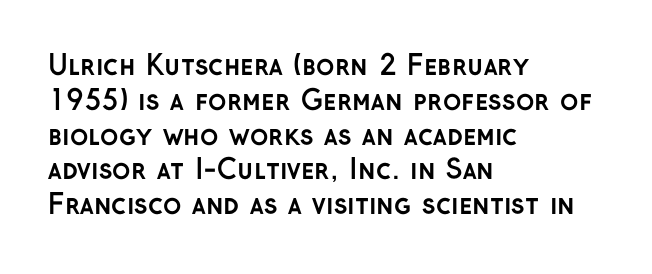
The words here are not underlined. Style check: upright. Typesetter's note: full bold, strokes at maximum text heaviness. Left-aligned paragraph, ragged on the right. One glance says typical: line gaps are just what's usual. Look at the tracking — it's just the regular setting, nothing added.
